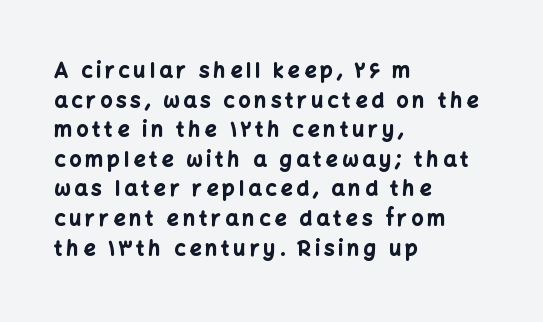
Q: Is the text bold? A: Yes.
Q: Is the text italic (slanted)? A: No, it is upright.
Q: Is the text underlined? A: No.
Q: How is the paragraph aligned? A: Left-aligned.
Q: Is the spacing between lines tight, normal or loose? A: Normal.
